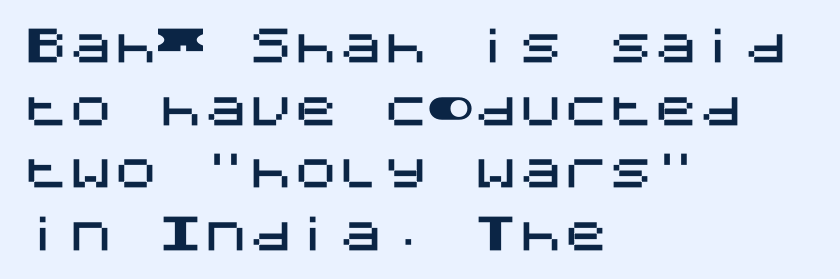
The image shows 45 px sans-serif type, upright; set left-aligned, normal line spacing (1.39x), normal letter spacing, not underlined; medium stroke contrast and a large x-height.
